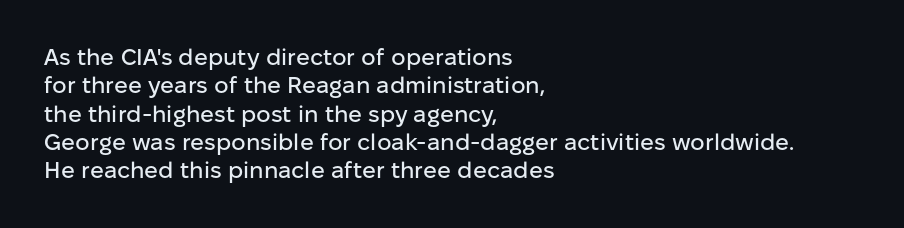
The image shows 23 px text type, upright; set left-aligned, line spacing 1.23x, normal letter spacing, not underlined.
